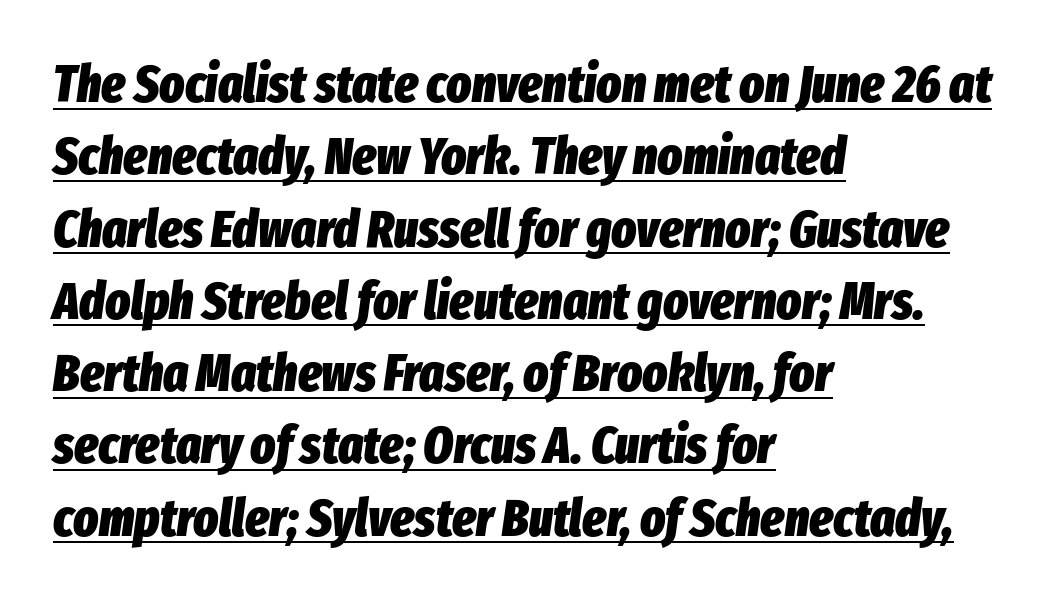
{"italic": "yes", "lean": "right", "slant_degrees": 8, "bold": "yes", "weight": "heavy", "width": "condensed", "stroke_contrast": "low", "x_height": "medium", "monospaced": "no", "underline": "yes", "align": "left", "line_spacing": "normal", "line_spacing_ratio": 1.39, "letter_spacing": "normal", "letter_spacing_em": 0.0, "glyph_px": 52}
